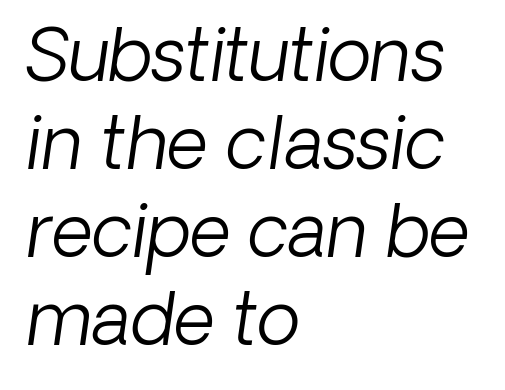
The image shows 72 px light sans-serif type; set left-aligned, line spacing 1.22x, normal letter spacing, not underlined; low stroke contrast and a medium x-height.
